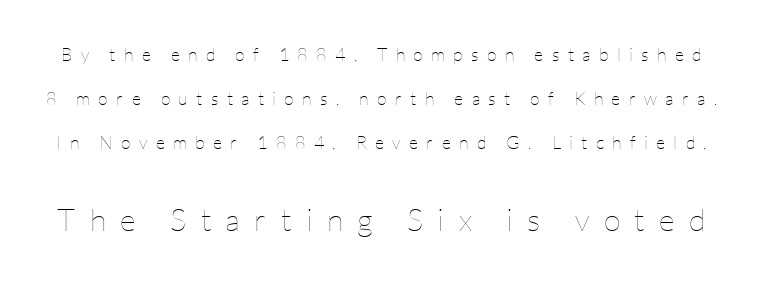
The image shows 31 px thin type, upright; set loose line spacing (2.45x), unusually wide letter spacing (+0.46 em), not underlined; the second (bottom) block is 1.72x larger; low stroke contrast and a medium x-height.
